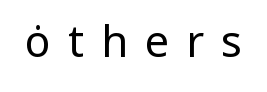
{"serif": "no", "italic": "no", "bold": "no", "weight": "regular", "width": "normal", "stroke_contrast": "low", "x_height": "medium", "monospaced": "no", "underline": "no", "letter_spacing": "wide", "letter_spacing_em": 0.4, "glyph_px": 43}
